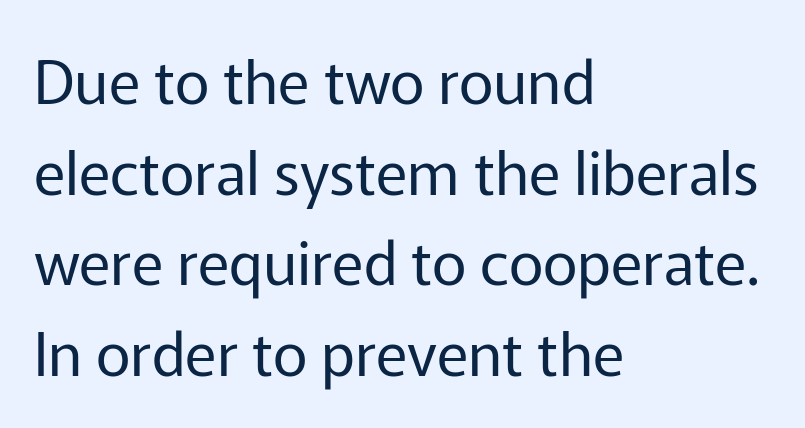
The paragraph shown leans on its left margin. Rendered with straight, roman letterforms. Honestly, there is no underline to notice here at all. Weight: regular or lighter.
